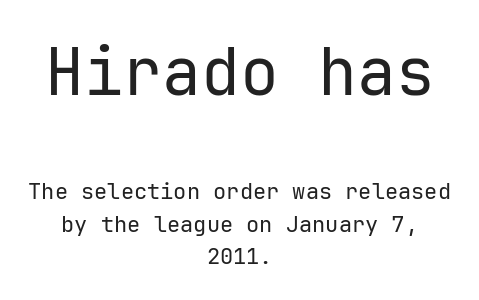
Students, note that the glyphs here touch the page at normal intervals. Each line is balanced around a shared central axis. Looks like terminal output: every glyph gets an equal slot. No italicization has been applied; the sample stays upright. The area under the type is left untouched.
